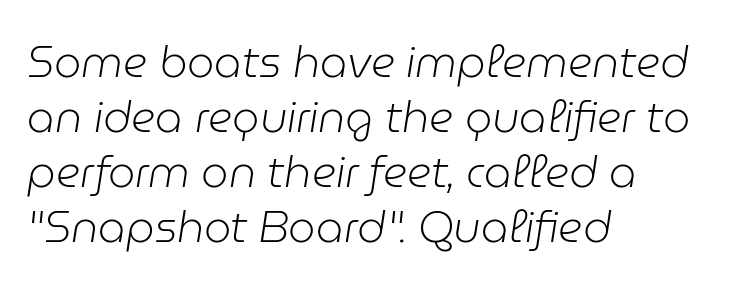
Q: Is the text bold? A: No.
Q: Is the text italic (slanted)? A: Yes, it leans right by about 9 degrees.
Q: Is the text underlined? A: No.
Q: How is the paragraph aligned? A: Left-aligned.
Q: Is the spacing between letters normal or unusually wide? A: Normal.
Q: Is the spacing between lines tight, normal or loose? A: Normal.
Q: Width (condensed, normal, or wide)? A: Normal.
Q: Stroke contrast? A: Low.
Q: x-height? A: Medium.
Q: Monospaced? A: No.
